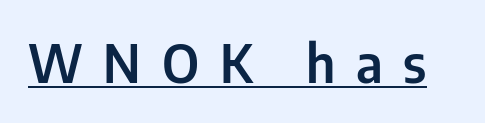
{"serif": "no", "italic": "no", "width": "condensed", "stroke_contrast": "low", "x_height": "medium", "monospaced": "no", "underline": "yes", "letter_spacing": "wide", "letter_spacing_em": 0.39, "glyph_px": 53}
